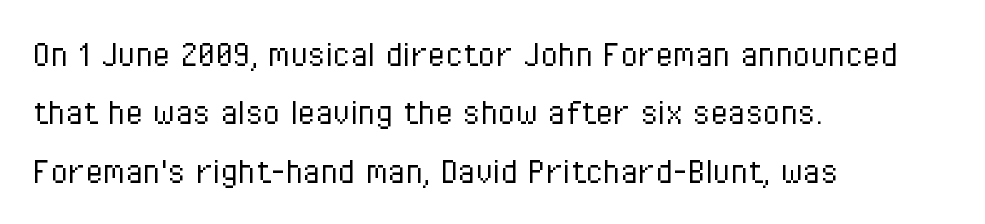
The image shows 40 px light, condensed sans-serif type, upright; set left-aligned, normal line spacing (1.46x), normal letter spacing, not underlined; low stroke contrast and a medium x-height.
